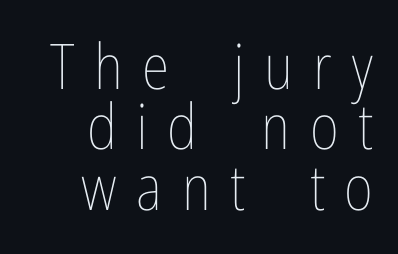
{"italic": "no", "bold": "no", "weight": "thin", "width": "condensed", "stroke_contrast": "low", "x_height": "medium", "monospaced": "no", "underline": "no", "align": "right", "line_spacing": "tight", "line_spacing_ratio": 0.96, "letter_spacing": "wide", "letter_spacing_em": 0.31, "glyph_px": 63}
